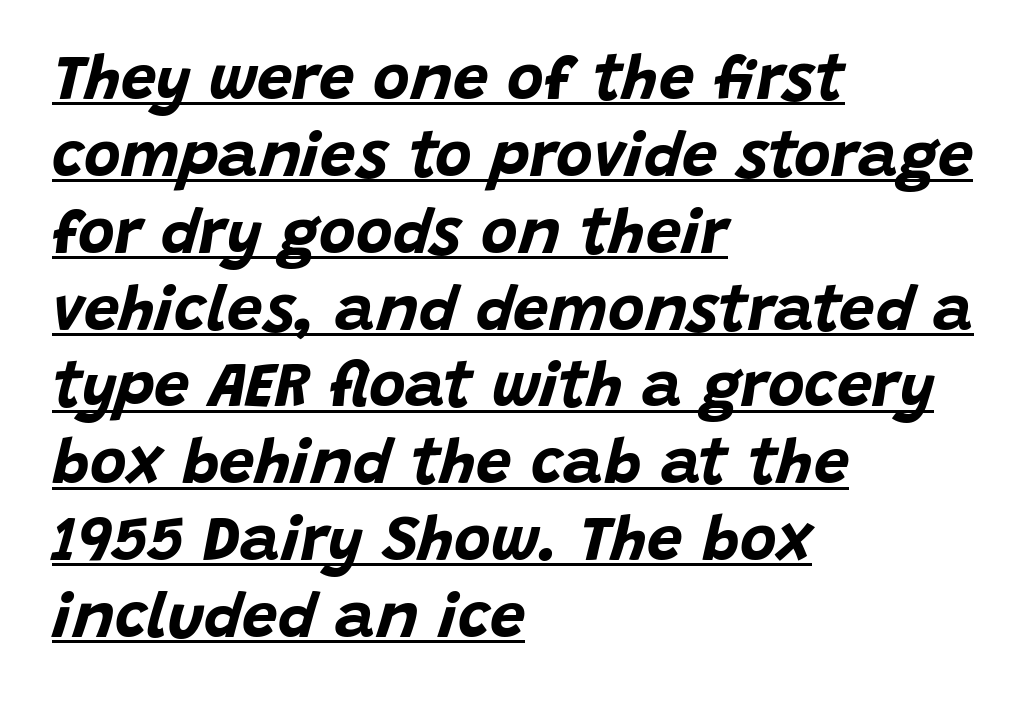
Q: Is the text bold? A: Yes.
Q: Is the text italic (slanted)? A: Yes, it leans right by about 15 degrees.
Q: Is the text underlined? A: Yes.
Q: How is the paragraph aligned? A: Left-aligned.
Q: Is the spacing between letters normal or unusually wide? A: Normal.
Q: Width (condensed, normal, or wide)? A: Normal.
Q: Stroke contrast? A: Low.
Q: x-height? A: Large.
Q: Monospaced? A: No.
